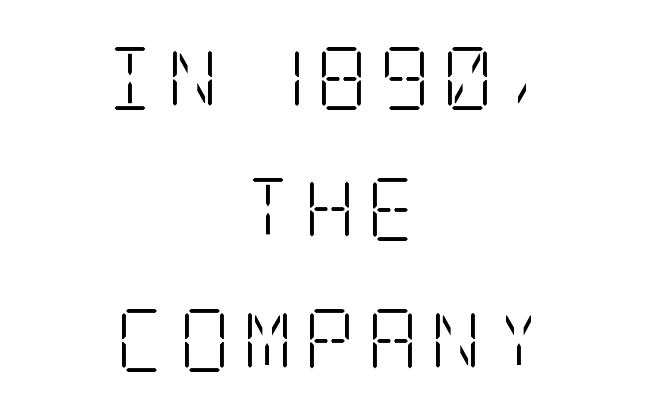
Q: Is the text bold? A: No.
Q: Is the text italic (slanted)? A: No, it is upright.
Q: Is the typeface a serif or a sans-serif typeface? A: Serif.
Q: Is the text underlined? A: No.
Q: How is the paragraph aligned? A: Centered.
Q: Is the spacing between lines tight, normal or loose? A: Loose.
Q: Width (condensed, normal, or wide)? A: Condensed.
Q: Stroke contrast? A: Low.
Q: x-height? A: Large.
